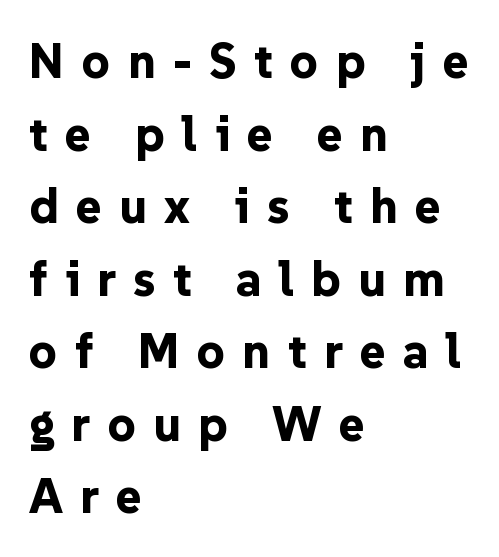
Q: Is the text bold? A: Yes.
Q: Is the text italic (slanted)? A: No, it is upright.
Q: Is the typeface a serif or a sans-serif typeface? A: Sans-serif.
Q: Is the text underlined? A: No.
Q: How is the paragraph aligned? A: Left-aligned.
Q: Is the spacing between letters normal or unusually wide? A: Unusually wide.
Q: Is the spacing between lines tight, normal or loose? A: Normal.
Q: Width (condensed, normal, or wide)? A: Normal.
Q: Stroke contrast? A: Low.
Q: x-height? A: Medium.
Q: Monospaced? A: No.
